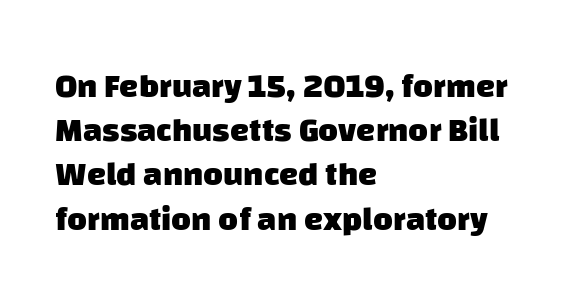
Q: Is the text bold? A: Yes.
Q: Is the typeface a serif or a sans-serif typeface? A: Sans-serif.
Q: Is the text underlined? A: No.
Q: How is the paragraph aligned? A: Left-aligned.
Q: Is the spacing between letters normal or unusually wide? A: Normal.
Q: Is the spacing between lines tight, normal or loose? A: Normal.
Q: Width (condensed, normal, or wide)? A: Normal.
Q: Stroke contrast? A: Low.
Q: x-height? A: Large.
Q: Monospaced? A: No.
